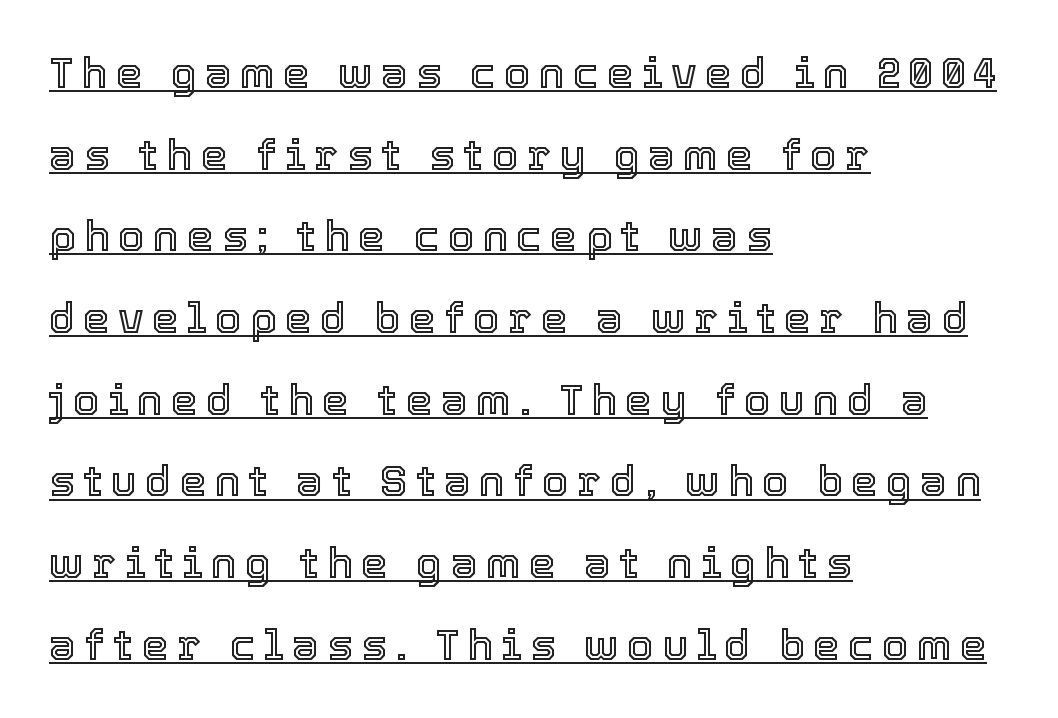
Q: Is the text italic (slanted)? A: No, it is upright.
Q: Is the text underlined? A: Yes.
Q: How is the paragraph aligned? A: Left-aligned.
Q: Is the spacing between lines tight, normal or loose? A: Loose.
Q: Width (condensed, normal, or wide)? A: Normal.
Q: x-height? A: Medium.
Q: Monospaced? A: No.
